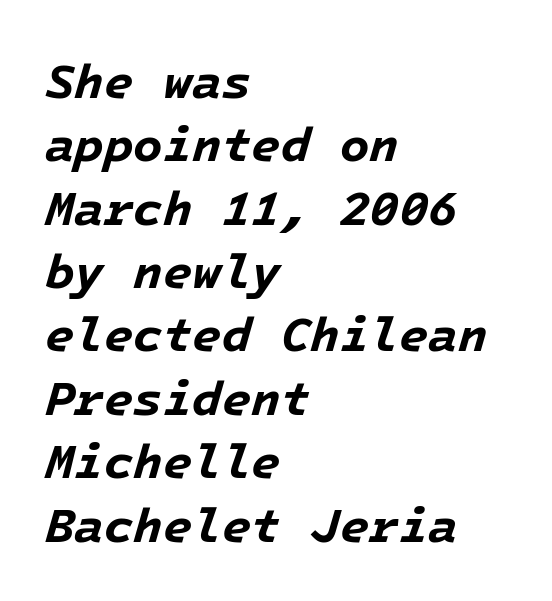
The letterforms sit shoulder to shoulder at normal distance. Heavy, bold letterforms. The passage shown leans; its letterforms are oblique. The rendering uses a moderate line-height, typical for paragraphs.
